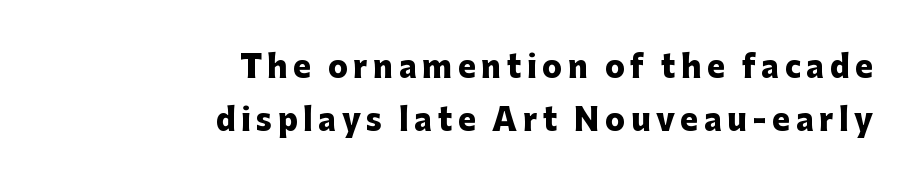
{"serif": "no", "italic": "no", "bold": "yes", "weight": "heavy", "width": "normal", "stroke_contrast": "low", "x_height": "medium", "monospaced": "no", "underline": "no", "align": "right", "line_spacing_ratio": 1.77, "glyph_px": 30}
